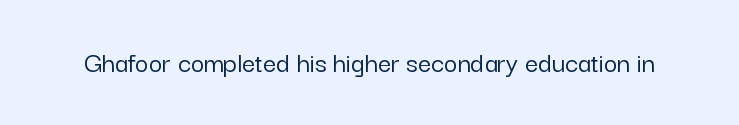
The letterforms sit shoulder to shoulder at normal distance. Vertical strokes here are truly vertical. Proportional: the letters do not fall into vertical columns. The specimen omits any rule beneath the text block's lines. Typographically, this falls in the sans-serif category.
